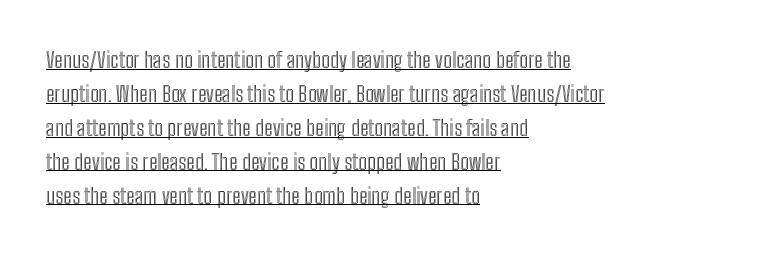
{"italic": "no", "underline": "yes", "align": "left", "line_spacing": "normal", "line_spacing_ratio": 1.54, "letter_spacing": "normal", "letter_spacing_em": 0.0, "glyph_px": 22}
